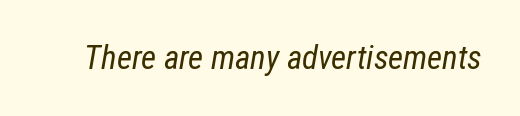
Characters follow at the spacing the type designer built in. The strokes are not fattened; the text isn't bold. These lines are rendered in a variable-pitch font. Slanted lettering throughout.
